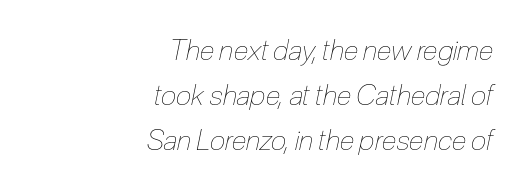
The image shows 28 px thin, condensed type, italic (leaning right); set right-aligned, normal line spacing (1.6x), normal letter spacing, not underlined; low stroke contrast and a medium x-height.
